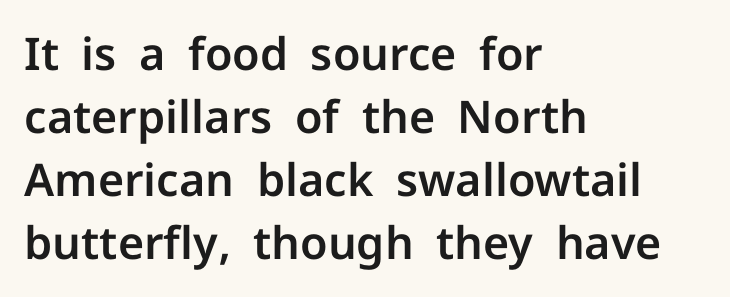
The image shows 45 px sans-serif type, upright; set left-aligned, normal line spacing (1.4x), normal letter spacing, not underlined; low stroke contrast and a medium x-height.
